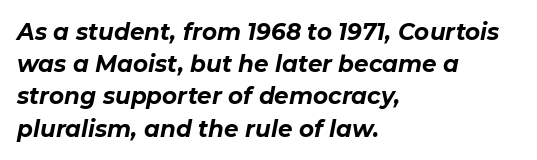
The image shows 23 px bold type, italic (leaning right); set left-aligned, normal line spacing (1.4x), normal letter spacing, not underlined.
